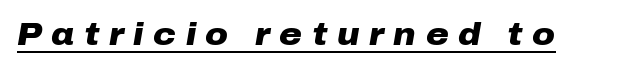
Q: Is the text bold? A: Yes.
Q: Is the text italic (slanted)? A: Yes, it leans right by about 10 degrees.
Q: Is the text underlined? A: Yes.
Q: Is the spacing between letters normal or unusually wide? A: Unusually wide.
Q: Width (condensed, normal, or wide)? A: Wide.
Q: Stroke contrast? A: Low.
Q: x-height? A: Medium.
Q: Monospaced? A: No.
